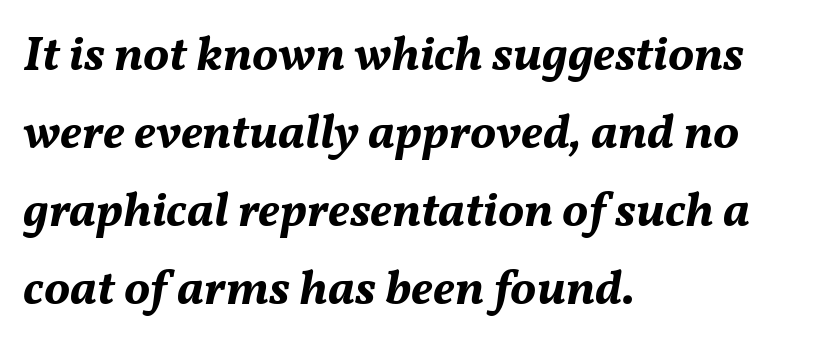
{"italic": "yes", "lean": "right", "slant_degrees": 11, "bold": "yes", "weight": "bold", "width": "normal", "stroke_contrast": "medium", "x_height": "medium", "monospaced": "no", "underline": "no", "align": "left", "line_spacing": "normal", "line_spacing_ratio": 1.59, "letter_spacing": "normal", "letter_spacing_em": 0.0, "glyph_px": 49}
